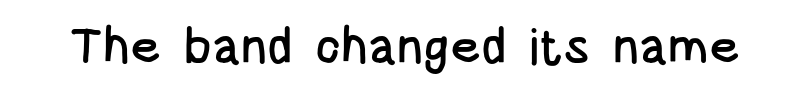
The image shows 50 px condensed sans-serif type, upright; set normal letter spacing, not underlined; low stroke contrast and a large x-height.
